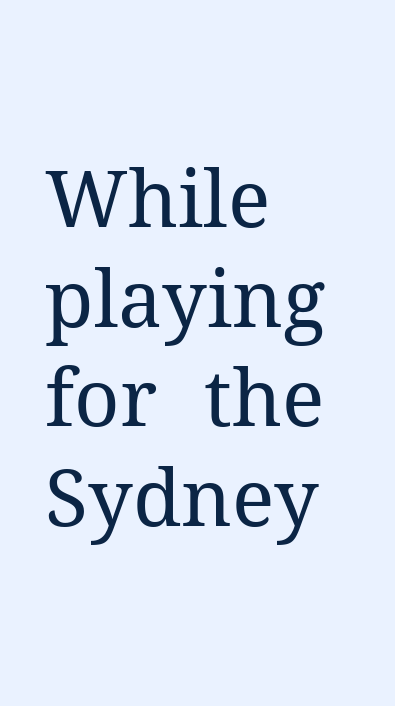
A clean baseline with only descenders dipping below it. When letters stand straight like this, we call the style roman or upright. Stems here are at most as thick as an everyday book face. Old-style or modern, the face here clearly has serifs. Caption: multi-line text, flush left, ragged right.
